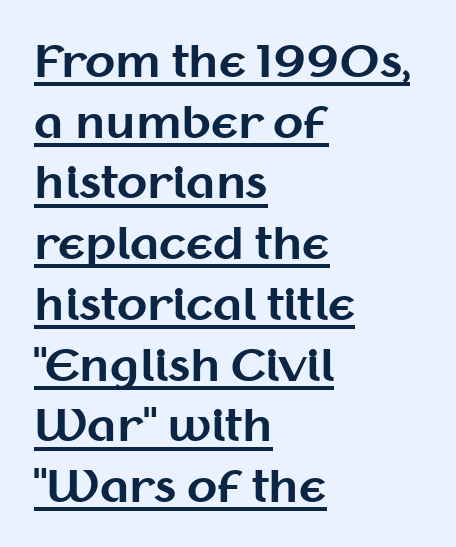
Posture: straight, roman, zero tilt. Note the varied advance widths — an 'i' is clearly narrower than an 'm'. The passage shown is underscored from start to finish. Regular leading. The passage shown is typeset with a sans-serif family.
